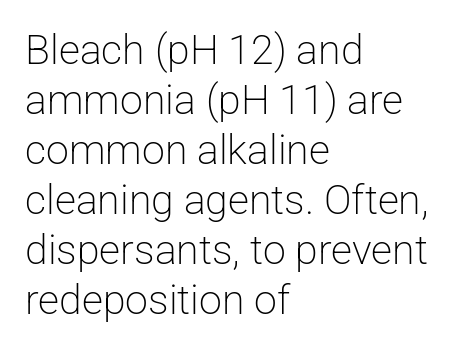
The image shows 41 px light sans-serif type, upright; set left-aligned, line spacing 1.22x, normal letter spacing, not underlined; low stroke contrast and a medium x-height.
